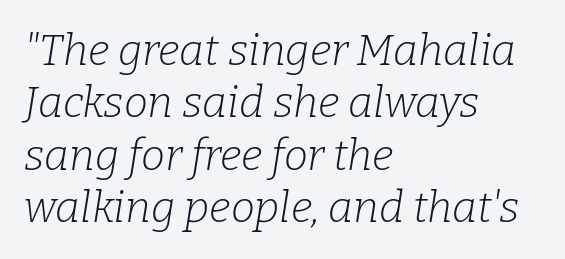
Q: Is the text bold? A: No.
Q: Is the text italic (slanted)? A: Yes, it leans right by about 9 degrees.
Q: Is the typeface a serif or a sans-serif typeface? A: Serif.
Q: Is the text underlined? A: No.
Q: How is the paragraph aligned? A: Left-aligned.
Q: Is the spacing between letters normal or unusually wide? A: Normal.
Q: Width (condensed, normal, or wide)? A: Normal.
Q: Stroke contrast? A: Low.
Q: x-height? A: Medium.
Q: Monospaced? A: No.
